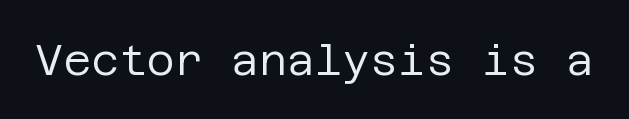
{"serif": "no", "italic": "no", "bold": "no", "weight": "regular", "width": "normal", "stroke_contrast": "low", "x_height": "large", "underline": "no", "letter_spacing": "normal", "letter_spacing_em": 0.0, "glyph_px": 43}
